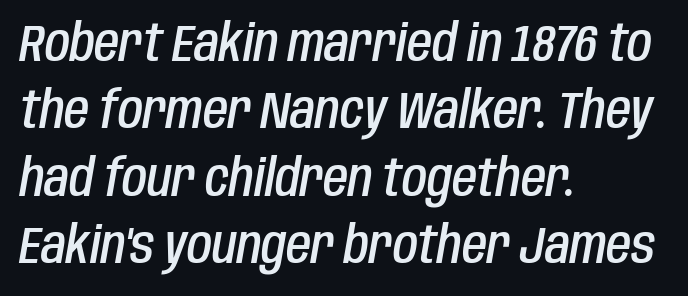
Each line starts at the same left margin while the right side varies. Italic? Definitely — the glyphs are oblique. Is this a fixed-width face? No — the glyphs have proportional, varying widths. Look at the tracking — it's just the regular setting, nothing added.
